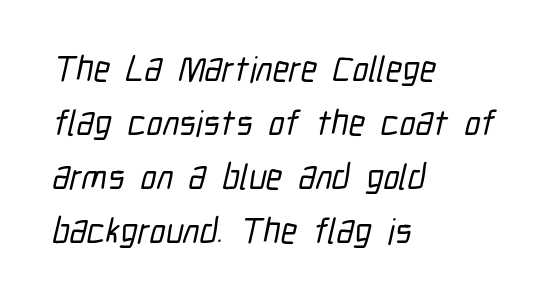
Q: Is the typeface a serif or a sans-serif typeface? A: Sans-serif.
Q: Is the text underlined? A: No.
Q: How is the paragraph aligned? A: Left-aligned.
Q: Is the spacing between letters normal or unusually wide? A: Normal.
Q: Is the spacing between lines tight, normal or loose? A: Normal.
Q: Width (condensed, normal, or wide)? A: Condensed.
Q: Stroke contrast? A: Low.
Q: x-height? A: Medium.
Q: Monospaced? A: No.
